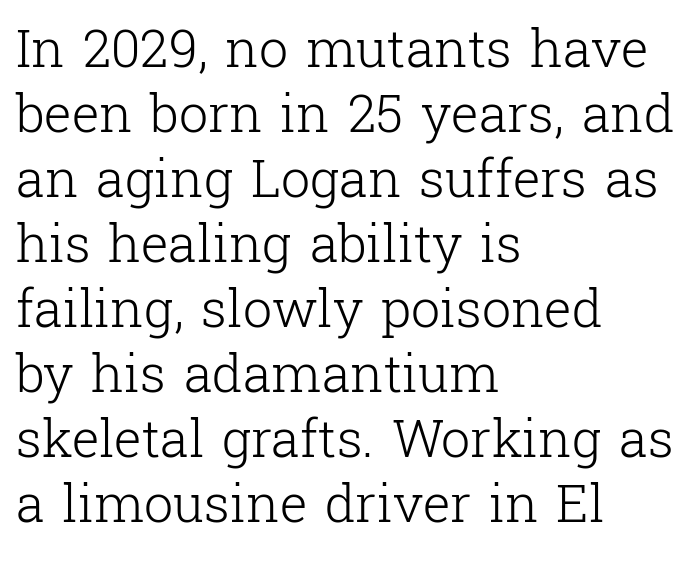
The image shows 52 px light serif type, upright; set left-aligned, normal line spacing (1.25x), normal letter spacing, not underlined; low stroke contrast and a medium x-height.
